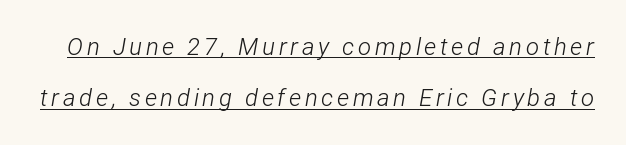
{"italic": "yes", "lean": "right", "slant_degrees": 12, "bold": "no", "underline": "yes", "line_spacing": "loose", "line_spacing_ratio": 2.13, "glyph_px": 24}
